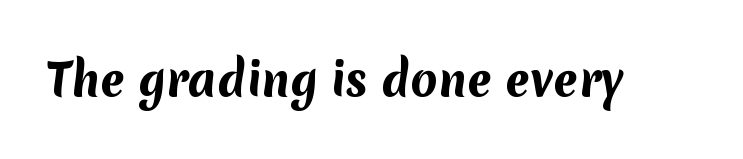
Quick note: underline off. The face used here is proportionally spaced, like ordinary book or web type. What weight is shown? A full bold with thick strokes. The line texture is even and compact thanks to regular tracking. Each letter's strokes conclude bluntly, with no projecting serifs.
